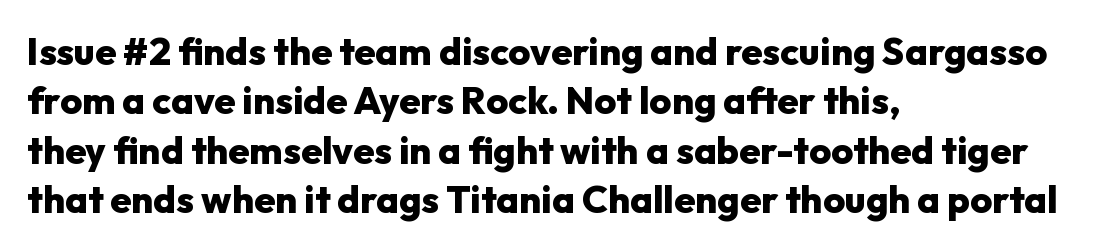
The image shows 38 px heavy sans-serif type, upright; set left-aligned, normal line spacing (1.3x), normal letter spacing, not underlined; low stroke contrast and a medium x-height.
